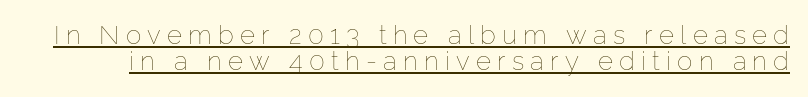
The image shows 26 px text type, upright; set tight line spacing (1.01x), unusually wide letter spacing (+0.24 em), underlined.
